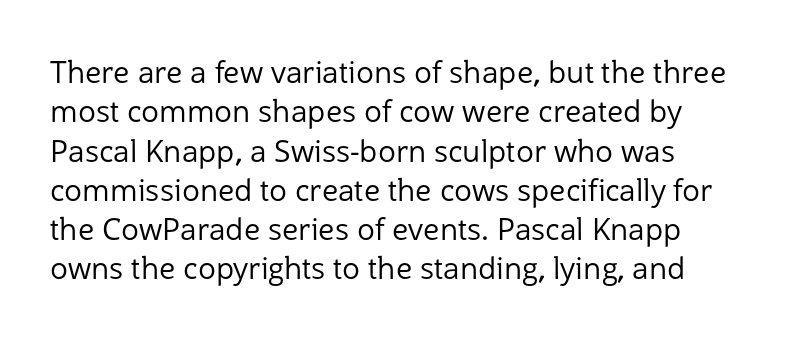
Q: Is the text bold? A: No.
Q: Is the text italic (slanted)? A: No, it is upright.
Q: Is the typeface a serif or a sans-serif typeface? A: Sans-serif.
Q: Is the text underlined? A: No.
Q: Is the spacing between letters normal or unusually wide? A: Normal.
Q: Is the spacing between lines tight, normal or loose? A: Normal.
Q: Width (condensed, normal, or wide)? A: Normal.
Q: Stroke contrast? A: Low.
Q: x-height? A: Medium.
Q: Monospaced? A: No.
